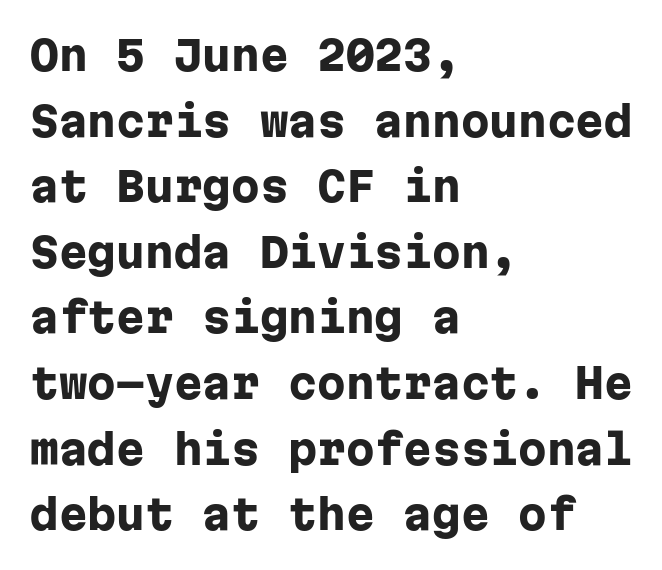
{"serif": "no", "italic": "no", "bold": "yes", "weight": "heavy", "width": "normal", "stroke_contrast": "low", "x_height": "medium", "monospaced": "yes", "underline": "no", "align": "left", "line_spacing": "normal", "line_spacing_ratio": 1.6, "letter_spacing": "normal", "letter_spacing_em": 0.0, "glyph_px": 41}
